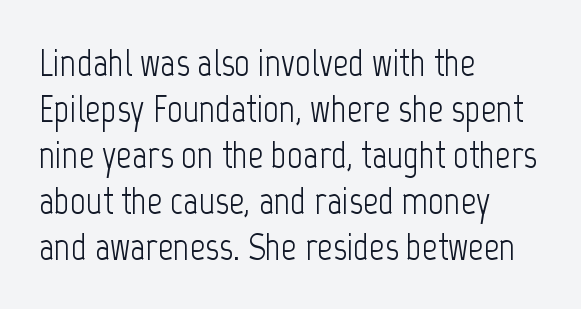
{"serif": "no", "italic": "no", "bold": "no", "weight": "light", "width": "condensed", "stroke_contrast": "low", "x_height": "medium", "monospaced": "no", "underline": "no", "align": "left", "line_spacing_ratio": 1.21, "letter_spacing": "normal", "letter_spacing_em": 0.0, "glyph_px": 38}
